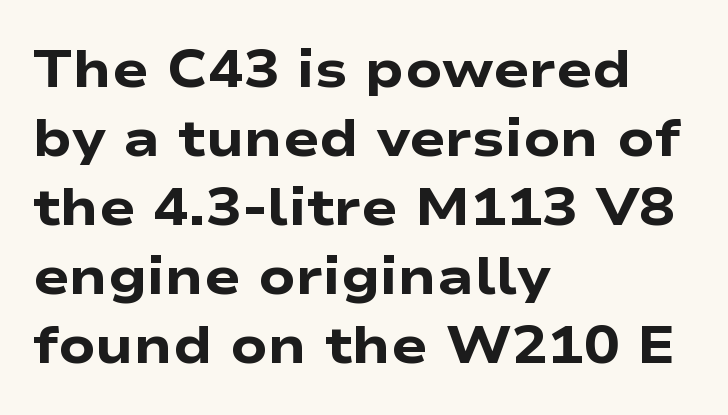
Q: Is the text bold? A: Yes.
Q: Is the text italic (slanted)? A: No, it is upright.
Q: Is the typeface a serif or a sans-serif typeface? A: Sans-serif.
Q: Is the text underlined? A: No.
Q: How is the paragraph aligned? A: Left-aligned.
Q: Is the spacing between letters normal or unusually wide? A: Normal.
Q: Is the spacing between lines tight, normal or loose? A: Normal.
Q: Width (condensed, normal, or wide)? A: Wide.
Q: Stroke contrast? A: Low.
Q: x-height? A: Medium.
Q: Monospaced? A: No.
